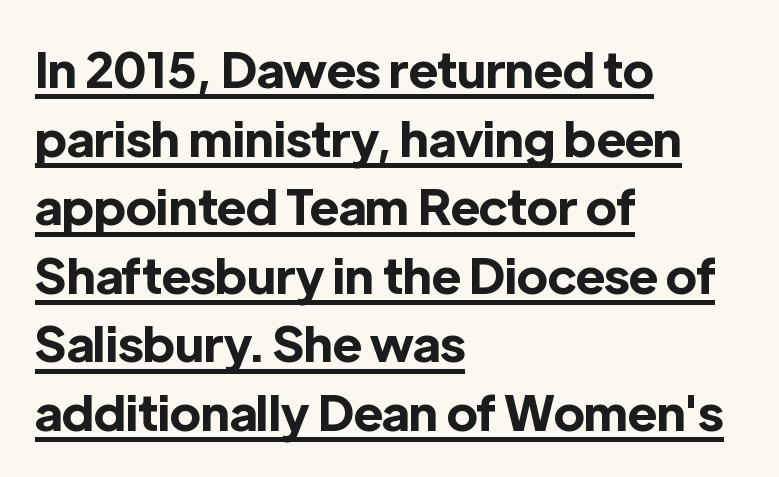
The image shows 49 px bold sans-serif type, upright; set left-aligned, normal line spacing (1.4x), normal letter spacing, underlined; a medium x-height.
